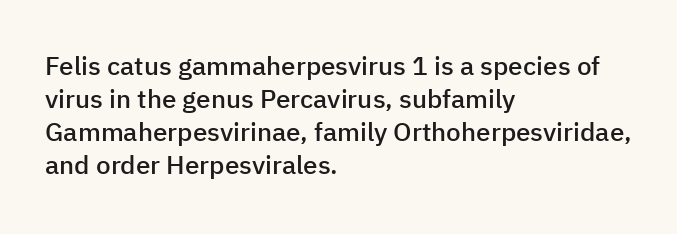
The image shows 26 px text type, upright; set left-aligned, normal line spacing (1.27x), normal letter spacing, not underlined.
